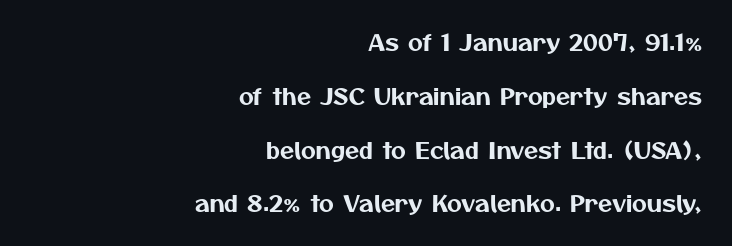
Q: Is the text underlined? A: No.
Q: How is the paragraph aligned? A: Right-aligned.
Q: Is the spacing between letters normal or unusually wide? A: Normal.
Q: Is the spacing between lines tight, normal or loose? A: Loose.
